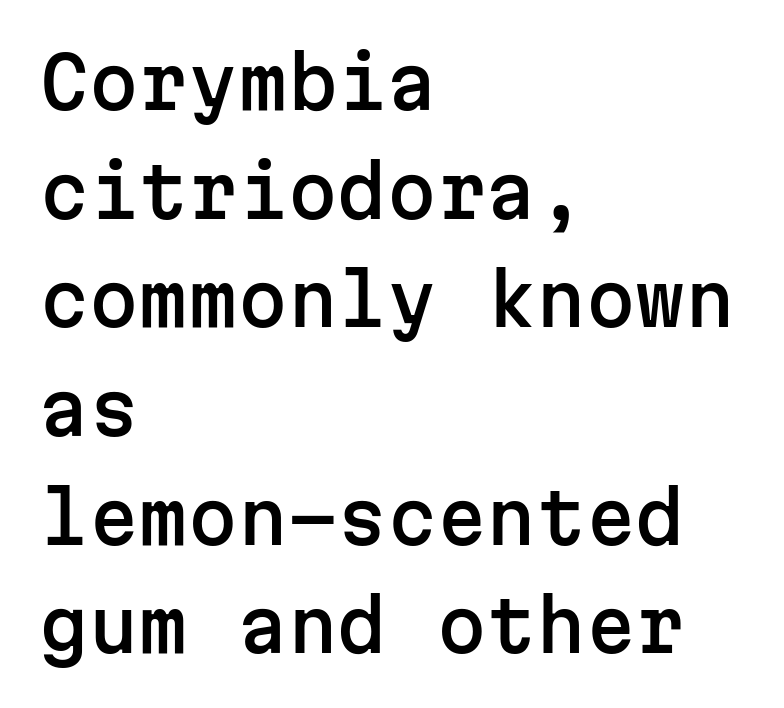
The image shows 71 px sans-serif type, upright, monospaced; set left-aligned, normal line spacing (1.53x), normal letter spacing, not underlined; low stroke contrast and a medium x-height.
